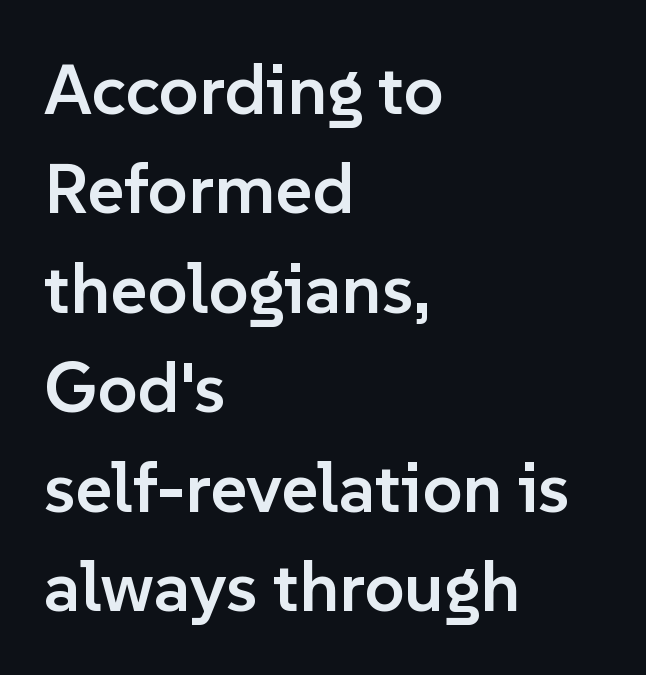
Q: Is the text bold? A: Semi-bold.
Q: Is the text italic (slanted)? A: No, it is upright.
Q: Is the typeface a serif or a sans-serif typeface? A: Sans-serif.
Q: Is the text underlined? A: No.
Q: How is the paragraph aligned? A: Left-aligned.
Q: Is the spacing between letters normal or unusually wide? A: Normal.
Q: Is the spacing between lines tight, normal or loose? A: Normal.
Q: Width (condensed, normal, or wide)? A: Normal.
Q: Stroke contrast? A: Low.
Q: x-height? A: Medium.
Q: Monospaced? A: No.
